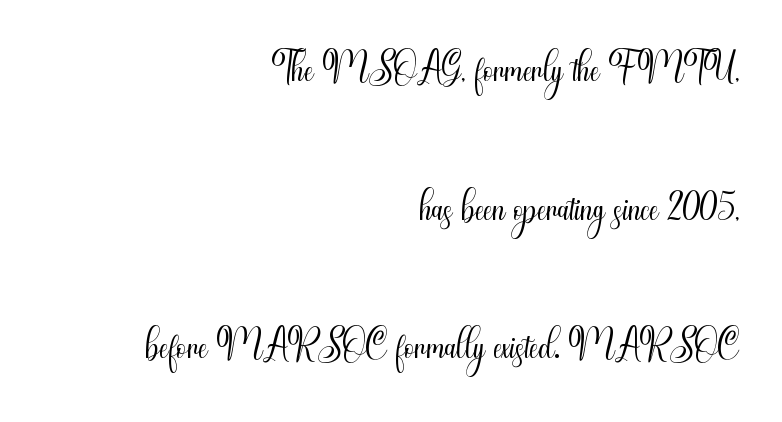
{"serif": "no", "bold": "no", "weight": "light", "width": "condensed", "stroke_contrast": "medium", "x_height": "small", "monospaced": "no", "underline": "no", "align": "right", "line_spacing": "loose", "line_spacing_ratio": 2.43, "letter_spacing": "normal", "letter_spacing_em": 0.0, "glyph_px": 57}
